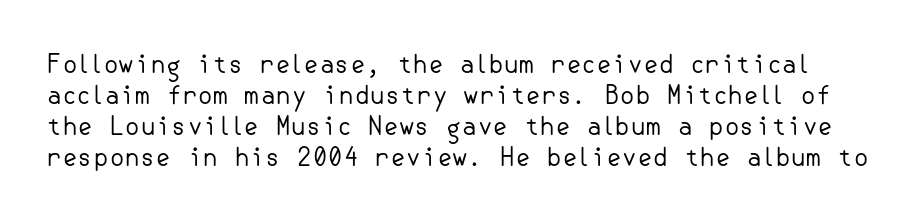
Q: Is the text bold? A: No.
Q: Is the text italic (slanted)? A: No, it is upright.
Q: Is the text underlined? A: No.
Q: Is the spacing between letters normal or unusually wide? A: Normal.
